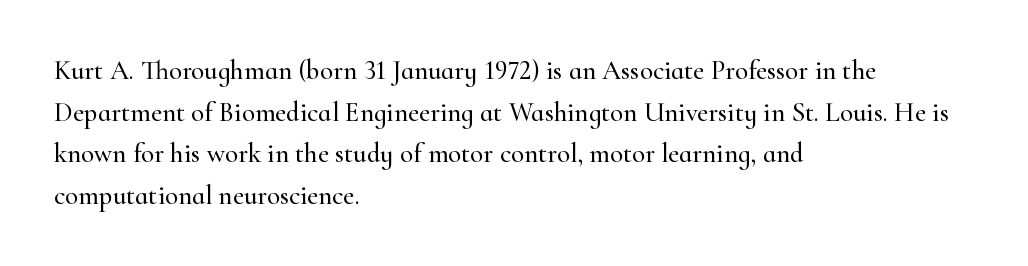
A typesetter would call this zero additional tracking. Line beginnings align vertically; line endings do not. The leading is moderate, giving the passage an even texture. No italicization has been applied; the sample stays upright. This rendering features lettering with no underline.
